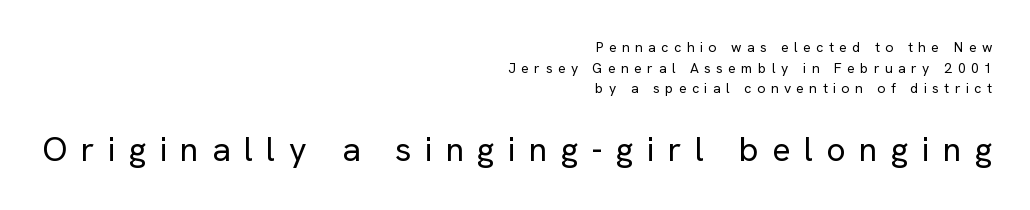
The image shows 34 px regular-weight sans-serif type, upright; set right-aligned, normal line spacing (1.47x), unusually wide letter spacing (+0.39 em), not underlined; the second (bottom) block is 2.43x larger; low stroke contrast and a medium x-height.
